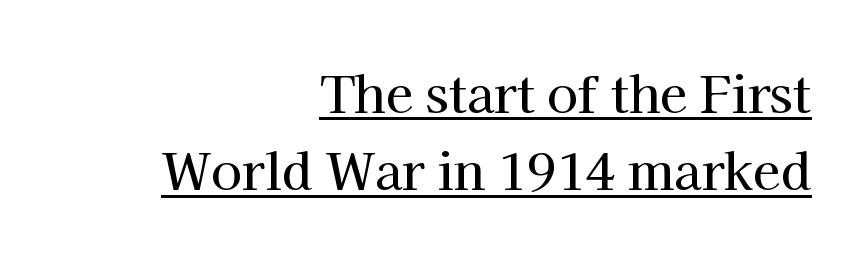
{"serif": "yes", "italic": "no", "width": "normal", "stroke_contrast": "high", "x_height": "medium", "monospaced": "no", "underline": "yes", "align": "right", "line_spacing": "normal", "line_spacing_ratio": 1.55, "letter_spacing": "normal", "letter_spacing_em": 0.0, "glyph_px": 50}
